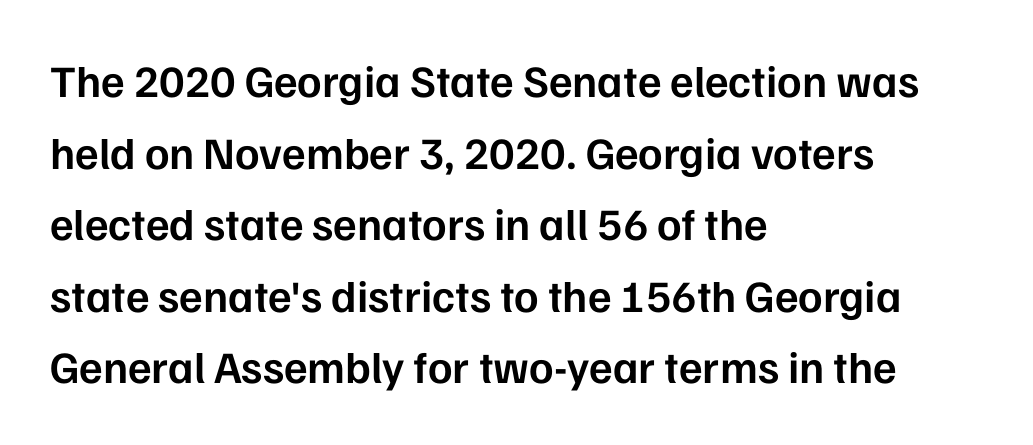
The image shows 45 px semibold sans-serif type, upright; set left-aligned, normal line spacing (1.59x), normal letter spacing, not underlined; low stroke contrast and a medium x-height.
